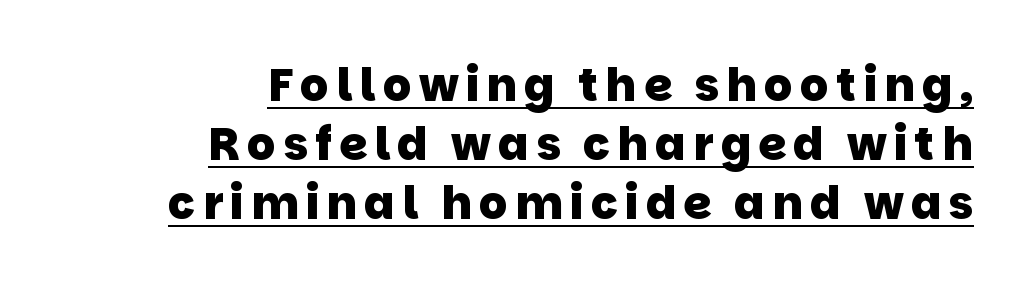
Q: Is the text bold? A: Yes.
Q: Is the typeface a serif or a sans-serif typeface? A: Sans-serif.
Q: Is the text underlined? A: Yes.
Q: How is the paragraph aligned? A: Right-aligned.
Q: Is the spacing between lines tight, normal or loose? A: Normal.
Q: Width (condensed, normal, or wide)? A: Normal.
Q: Stroke contrast? A: Low.
Q: x-height? A: Large.
Q: Monospaced? A: No.
